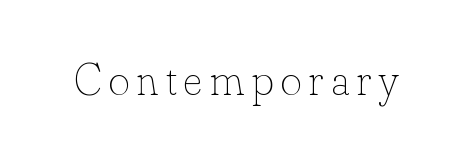
{"italic": "no", "bold": "no", "weight": "thin", "width": "normal", "stroke_contrast": "low", "x_height": "small", "monospaced": "no", "underline": "no", "glyph_px": 45}
